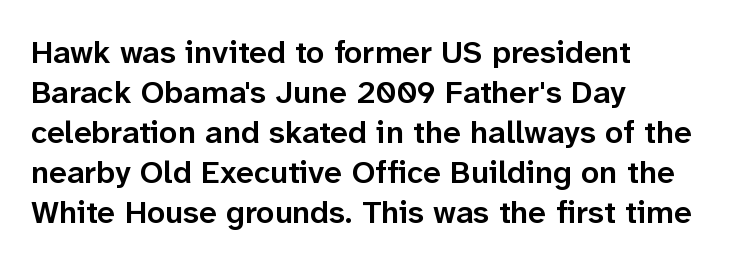
{"serif": "no", "italic": "no", "bold": "semi", "weight": "semibold", "width": "normal", "stroke_contrast": "low", "x_height": "medium", "monospaced": "no", "underline": "no", "align": "left", "line_spacing": "normal", "line_spacing_ratio": 1.25, "letter_spacing": "normal", "letter_spacing_em": 0.0, "glyph_px": 32}
